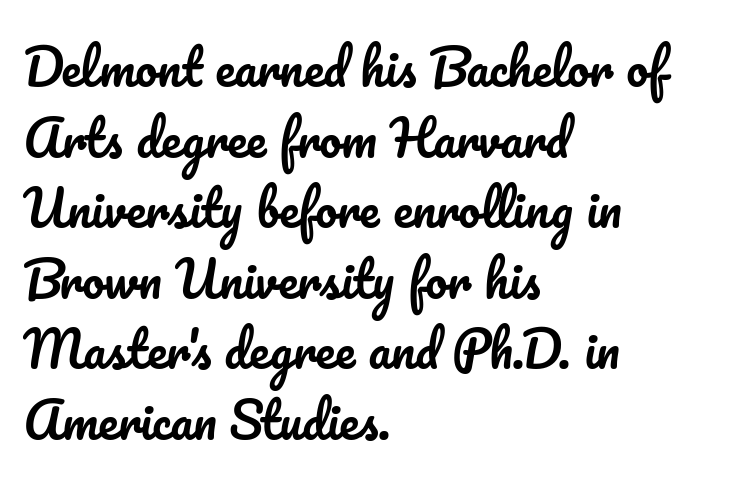
The image shows 49 px text type; set left-aligned, normal line spacing (1.44x), normal letter spacing, not underlined; low stroke contrast and a small x-height.
